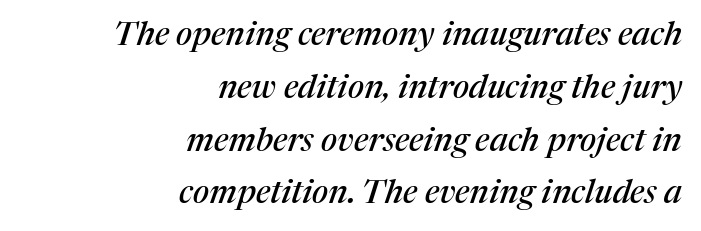
Leftover space on each line is placed entirely before the opening word. Whoever set this chose a conventional vertical rhythm. Are there feet on the stems? There are — it's a serif. This sample has the flowing, uneven cadence of proportional lettering.
